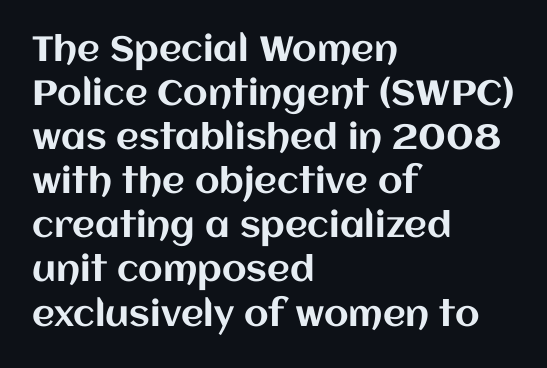
The leading is moderate, giving the passage an even texture. Honestly, there is no underline to notice here at all. Honestly, the letter spacing is just normal — you wouldn't notice it. Style check: upright. The lines are quadded left. A typesetter would call this proportional, since set widths differ per character.
